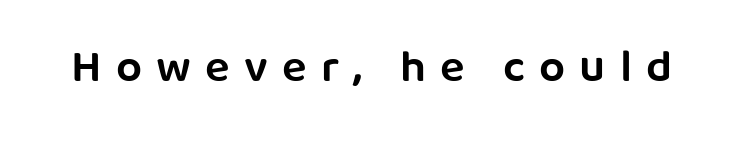
The image shows 46 px semibold sans-serif type, upright; set unusually wide letter spacing (+0.31 em), not underlined; low stroke contrast and a large x-height.
